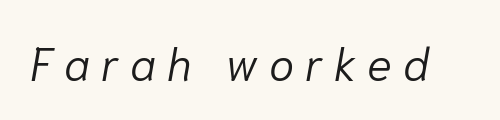
The image shows 46 px light type, italic (leaning right); set unusually wide letter spacing (+0.24 em), not underlined; low stroke contrast and a medium x-height.
